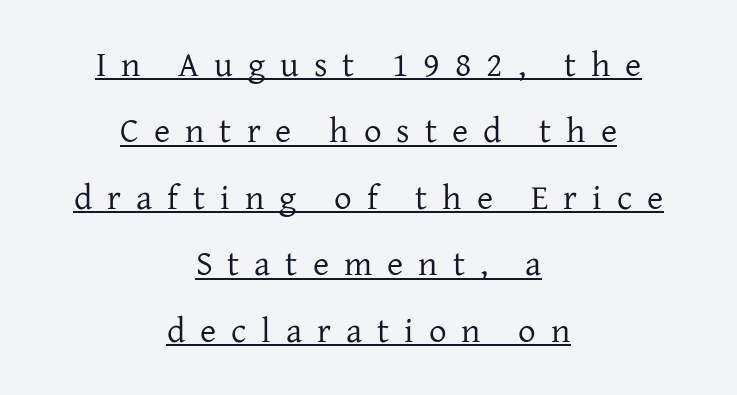
{"serif": "yes", "italic": "no", "bold": "no", "weight": "regular", "width": "normal", "stroke_contrast": "low", "x_height": "medium", "monospaced": "no", "underline": "yes", "align": "center", "line_spacing": "loose", "line_spacing_ratio": 1.9, "letter_spacing": "wide", "letter_spacing_em": 0.43, "glyph_px": 35}
